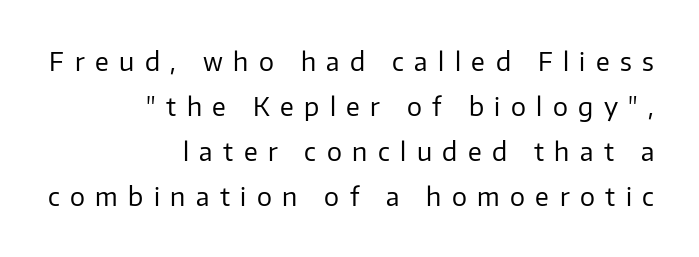
{"italic": "no", "bold": "no", "underline": "no", "align": "right", "line_spacing_ratio": 1.8, "letter_spacing": "wide", "letter_spacing_em": 0.42, "glyph_px": 25}
